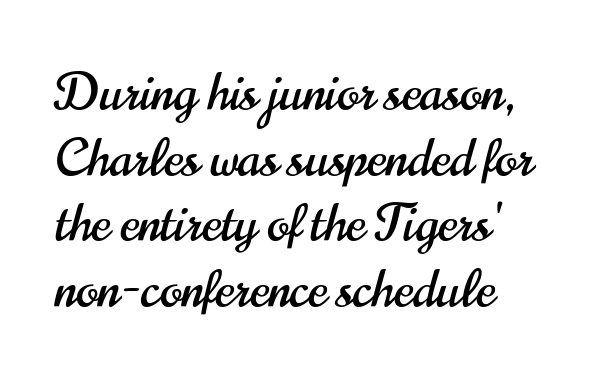
{"serif": "no", "width": "condensed", "stroke_contrast": "high", "x_height": "small", "monospaced": "no", "underline": "no", "line_spacing": "normal", "line_spacing_ratio": 1.26, "letter_spacing": "normal", "letter_spacing_em": 0.0, "glyph_px": 52}
